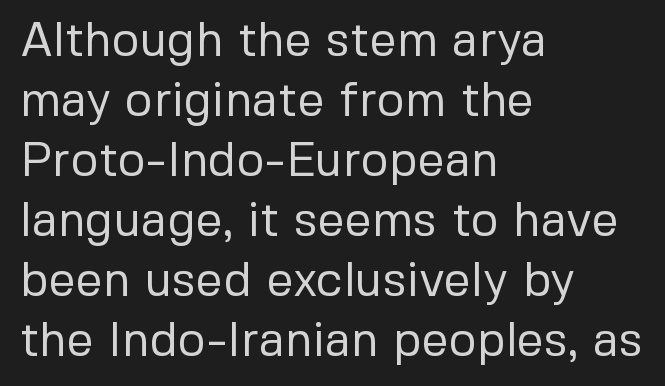
{"serif": "no", "italic": "no", "bold": "no", "weight": "regular", "width": "normal", "stroke_contrast": "low", "x_height": "medium", "monospaced": "no", "underline": "no", "align": "left", "line_spacing": "normal", "line_spacing_ratio": 1.25, "letter_spacing": "normal", "letter_spacing_em": 0.0, "glyph_px": 48}
